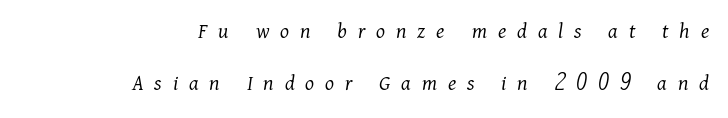
The specimen omits any rule beneath the text block's lines. The type is letterspaced generously, with wide tracking. Layout note: lines flush right. How would I describe the line gaps? Wide and relaxed. You can tell it's italic because the verticals aren't actually vertical. Is the type heavy? It reads as light-to-regular instead.
